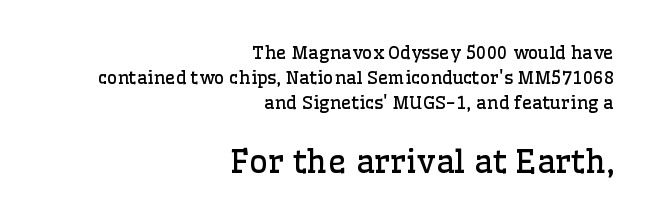
Leading matches the norm, producing a regular column. Unbolded letterforms with no extra heft. The typography opts for an upright posture over an oblique one. Compared with a flush-left layout, this one pins lines to the opposite, right side.
